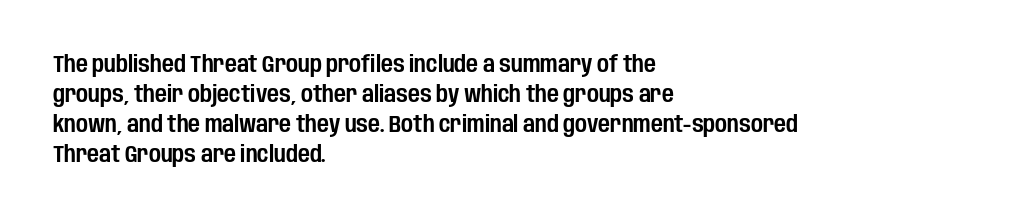
The image shows 23 px text type, upright; set left-aligned, normal line spacing (1.31x), normal letter spacing, not underlined.
